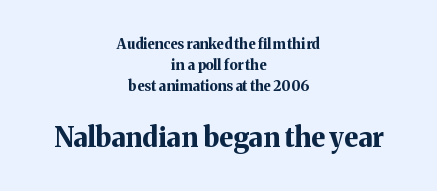
{"italic": "no", "bold": "yes", "underline": "no", "align": "center", "line_spacing": "normal", "line_spacing_ratio": 1.51, "letter_spacing": "normal", "letter_spacing_em": 0.0, "larger_block": "second", "size_ratio": 1.93, "glyph_px": 27}
